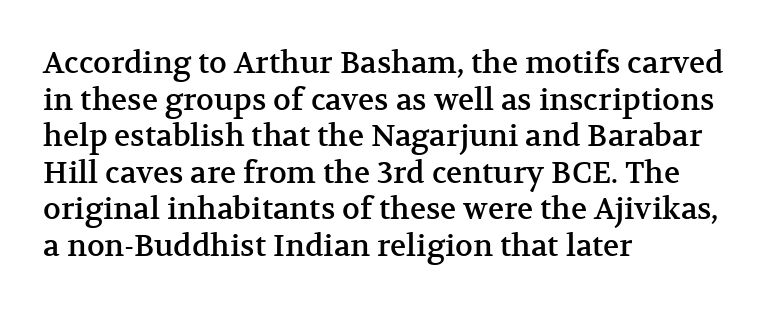
Q: Is the text italic (slanted)? A: No, it is upright.
Q: Is the typeface a serif or a sans-serif typeface? A: Serif.
Q: Is the text underlined? A: No.
Q: How is the paragraph aligned? A: Left-aligned.
Q: Is the spacing between letters normal or unusually wide? A: Normal.
Q: Width (condensed, normal, or wide)? A: Normal.
Q: Stroke contrast? A: Medium.
Q: x-height? A: Medium.
Q: Monospaced? A: No.
